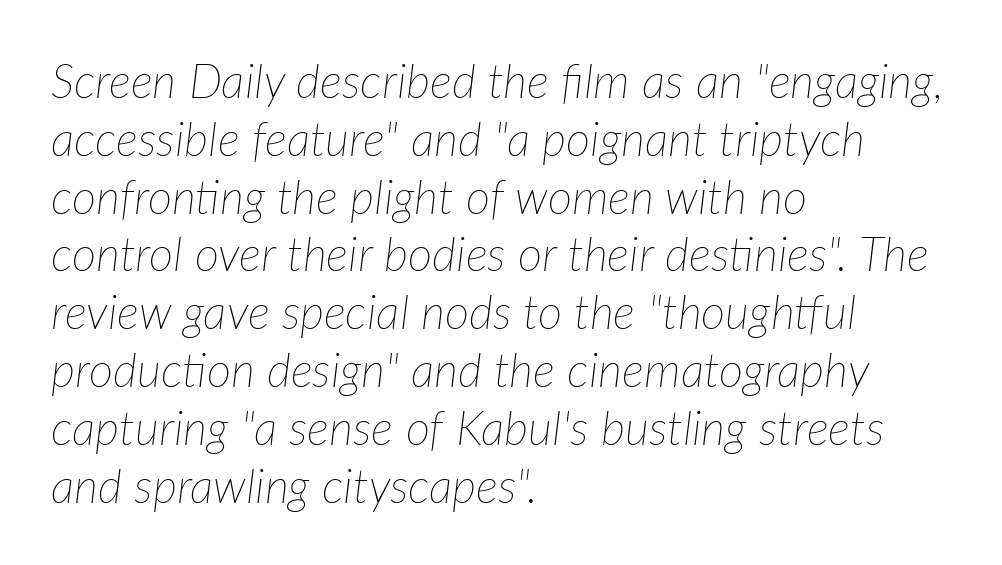
The image shows 47 px thin type, italic (leaning right); set left-aligned, line spacing 1.23x, normal letter spacing, not underlined; low stroke contrast and a medium x-height.
